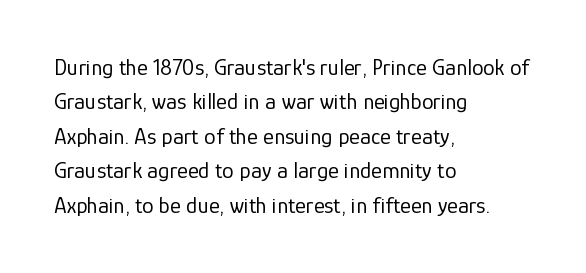
Q: Is the text bold? A: No.
Q: Is the text italic (slanted)? A: No, it is upright.
Q: Is the text underlined? A: No.
Q: How is the paragraph aligned? A: Left-aligned.
Q: Is the spacing between letters normal or unusually wide? A: Normal.
Q: Is the spacing between lines tight, normal or loose? A: Normal.
